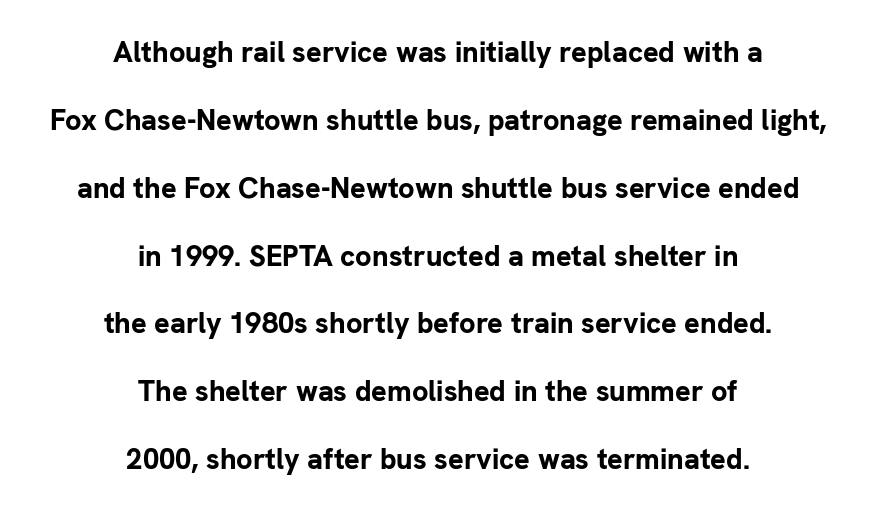
Is there much room between lines? Yes — plenty of vertical air separates them. Unmarked baselines from the first word to the last. The font family rendered here belongs to the sans-serif group. When letters stand straight like this, we call the style roman or upright. Varying glyph widths throughout — classic text-font behaviour. Does the copy run flush right? No — it is centered line by line.
